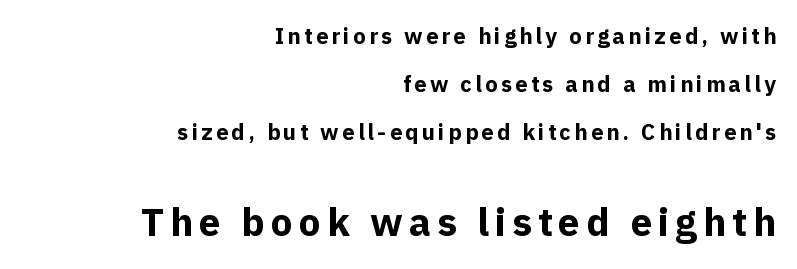
Do the characters align in a grid? No, the font is proportional. Words float on clear page, feet unadorned. These two chunks differ in scale, with the bottom chunk taking the larger measure. Caption: bold face, heavy strokes. Horizontal bands of white between lines are thick stripes. This rendering uses right alignment, leaving the left contour irregular.
